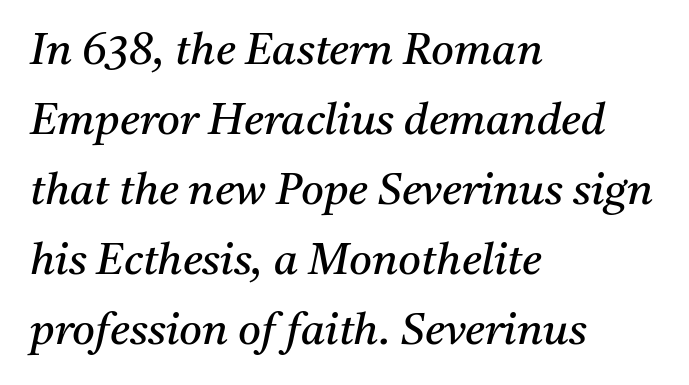
Q: Is the text bold? A: No.
Q: Is the text italic (slanted)? A: Yes, it leans right by about 11 degrees.
Q: Is the typeface a serif or a sans-serif typeface? A: Serif.
Q: Is the text underlined? A: No.
Q: How is the paragraph aligned? A: Left-aligned.
Q: Is the spacing between letters normal or unusually wide? A: Normal.
Q: Is the spacing between lines tight, normal or loose? A: Normal.
Q: Width (condensed, normal, or wide)? A: Normal.
Q: Stroke contrast? A: Medium.
Q: x-height? A: Medium.
Q: Monospaced? A: No.
